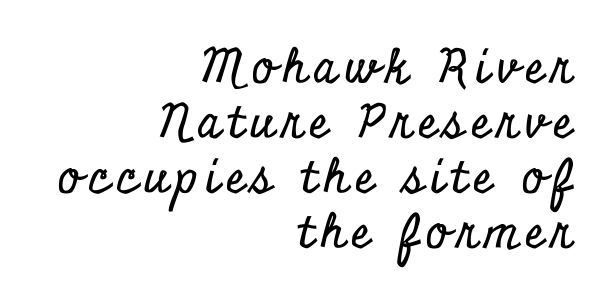
The image shows 47 px condensed serif type; set right-aligned, line spacing 1.17x, not underlined; low stroke contrast and a small x-height.
